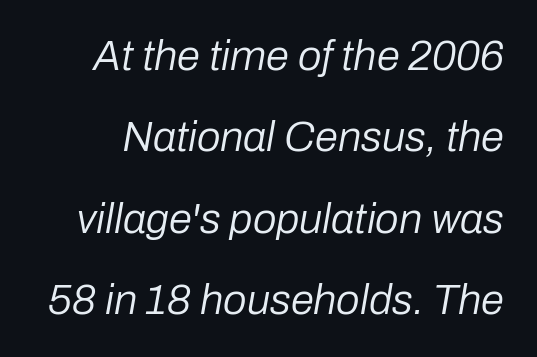
Vertical stems look standard width or narrower in stroke. The face used here has a pronounced slope to its letters. Quick note: interline space is abundant. Default kerning and tracking; the words read as compact shapes. Glance below the letters and you will spot only blank space.
